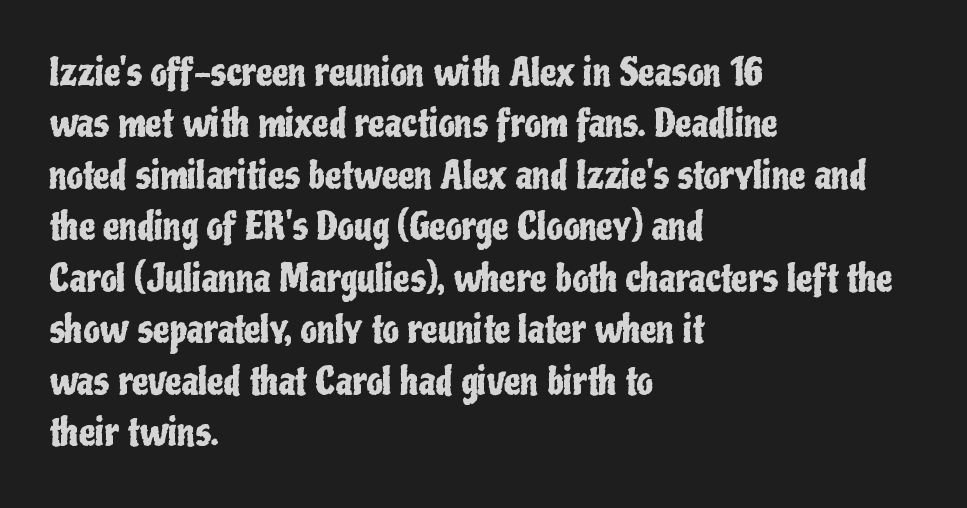
Here the glyphs are tracked normally, forming tight word shapes. When letters stand straight like this, we call the style roman or upright. The glyphs are unaccompanied by any horizontal stroke below them. Does the type have serifs? No, each stem ends abruptly. A typesetter would call this proportional, since set widths differ per character. Compared with a centered layout, this one pins lines to the left instead.
